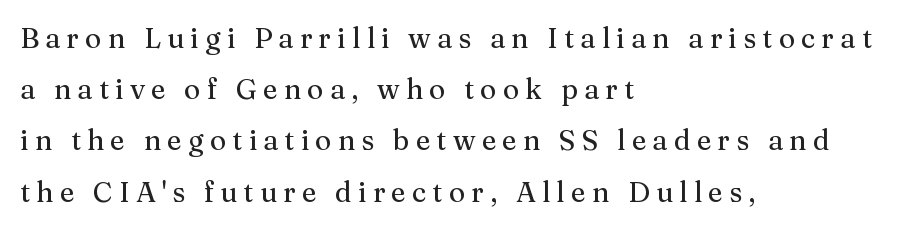
Is this a sans? No — the strokes have serifs. Check the space under the baseline: it is left empty. These lines are rendered in a variable-pitch font. Does extra space separate the letters? Yes, quite a lot of it. Caption: multi-line text, flush left, ragged right.
